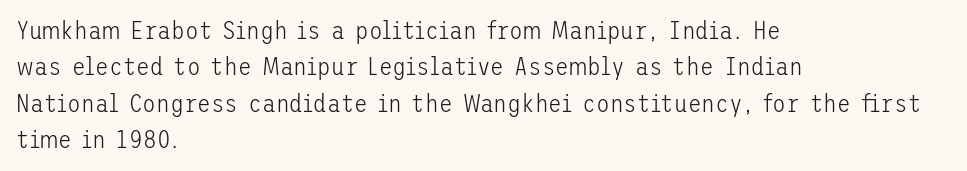
Q: Is the text bold? A: No.
Q: Is the text italic (slanted)? A: No, it is upright.
Q: Is the text underlined? A: No.
Q: How is the paragraph aligned? A: Left-aligned.
Q: Is the spacing between letters normal or unusually wide? A: Normal.
Q: Is the spacing between lines tight, normal or loose? A: Normal.
